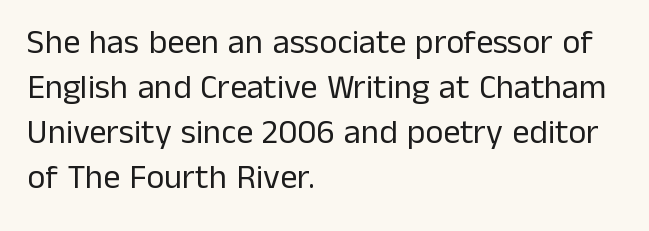
Q: Is the text bold? A: No.
Q: Is the text italic (slanted)? A: No, it is upright.
Q: Is the typeface a serif or a sans-serif typeface? A: Sans-serif.
Q: Is the text underlined? A: No.
Q: How is the paragraph aligned? A: Left-aligned.
Q: Is the spacing between letters normal or unusually wide? A: Normal.
Q: Is the spacing between lines tight, normal or loose? A: Normal.
Q: Width (condensed, normal, or wide)? A: Normal.
Q: Stroke contrast? A: Low.
Q: x-height? A: Medium.
Q: Monospaced? A: No.
